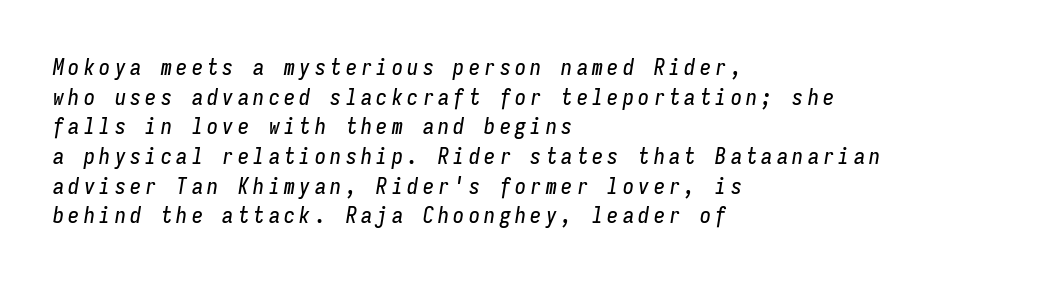
Does extra space separate the letters? Yes, quite a lot of it. Any mark beneath the type? The region is blank. Compared with typical paragraphs, the rows here are spaced about the same. Tall strokes in this sample are angled rather than plumb.
